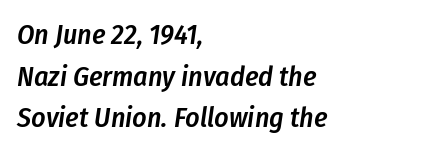
Q: Is the text bold? A: Semi-bold.
Q: Is the text italic (slanted)? A: Yes, it leans right by about 8 degrees.
Q: Is the text underlined? A: No.
Q: How is the paragraph aligned? A: Left-aligned.
Q: Is the spacing between letters normal or unusually wide? A: Normal.
Q: Is the spacing between lines tight, normal or loose? A: Normal.
Q: Width (condensed, normal, or wide)? A: Condensed.
Q: Stroke contrast? A: Low.
Q: x-height? A: Medium.
Q: Monospaced? A: No.
